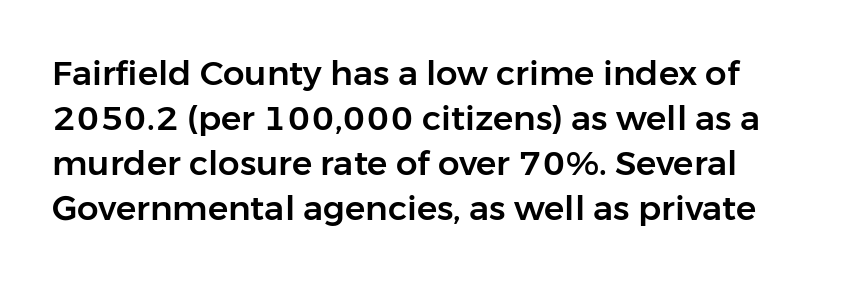
A typesetter would label this face a sans. Does the lettering tilt? It doesn't — this is upright. In terms of leading, this rendering sits right in the middle. Each row of text sits above clean, open space. Characters follow at the spacing the type designer built in.
